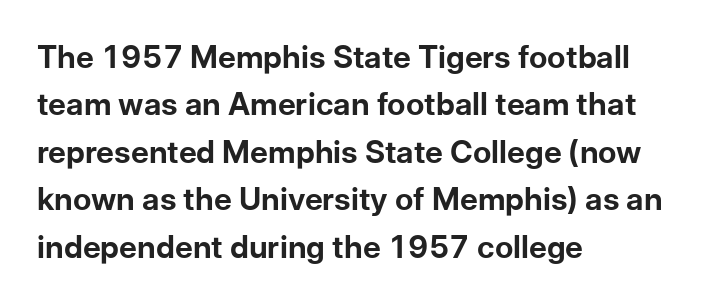
The designer left line spacing at the default. As a designer I'd log this as weight 700, bold. Posture: vertical. These lines are set flush left with a ragged right edge. The foot of each line stays bare and open.
